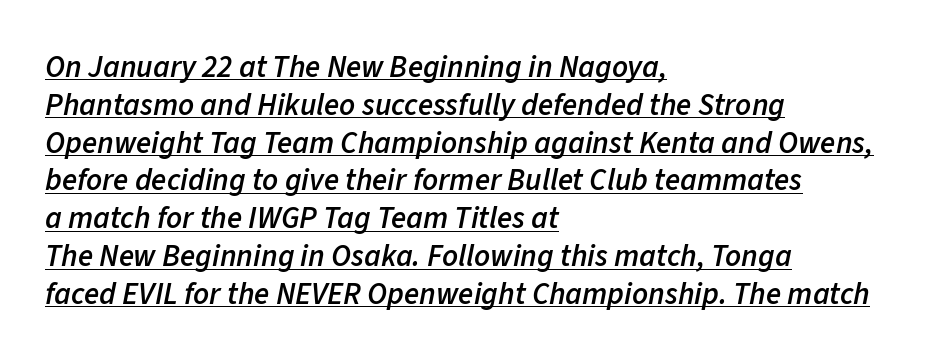
These lines were composed using italics. These lines are rendered in a variable-pitch font. These lines keep a tight, regular rhythm from letter to letter. Line beginnings align vertically; line endings do not. Glance below the letters and you will spot a drawn line.
